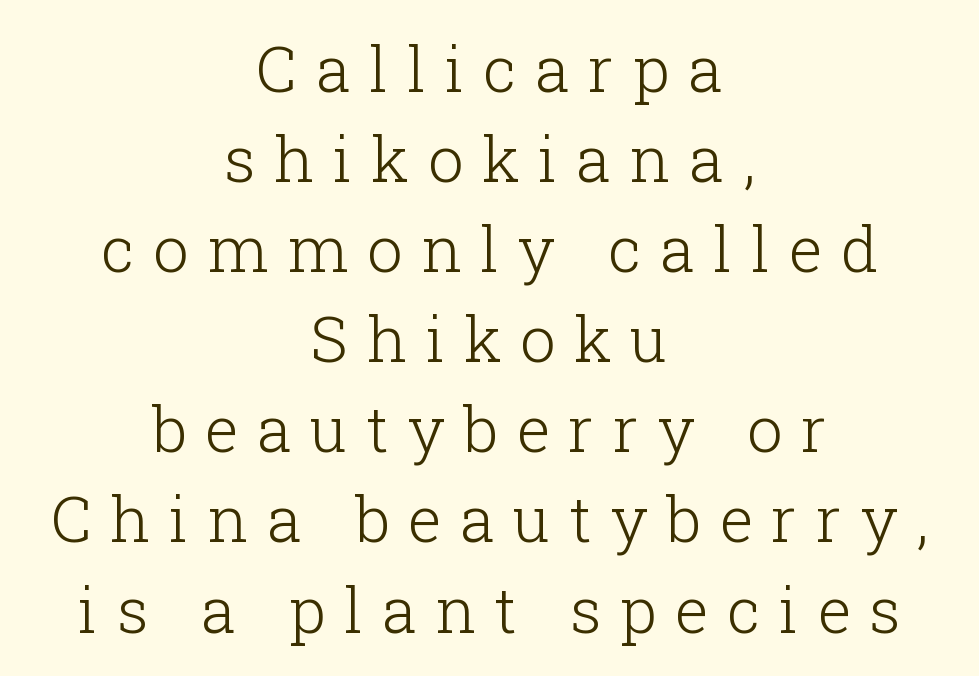
The rows are spaced the way most documents space them. A bare baseline throughout the passage. A typesetter would call this heavily tracked-out type. Heft: none added — not bold.
